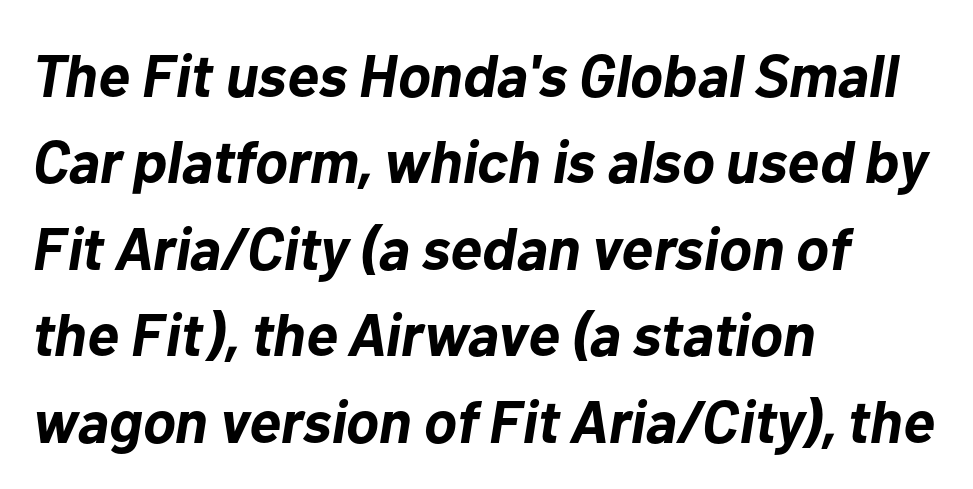
Q: Is the text bold? A: Yes.
Q: Is the text italic (slanted)? A: Yes, it leans right by about 10 degrees.
Q: Is the text underlined? A: No.
Q: How is the paragraph aligned? A: Left-aligned.
Q: Is the spacing between letters normal or unusually wide? A: Normal.
Q: Is the spacing between lines tight, normal or loose? A: Normal.
Q: Width (condensed, normal, or wide)? A: Normal.
Q: Stroke contrast? A: Low.
Q: x-height? A: Medium.
Q: Monospaced? A: No.
